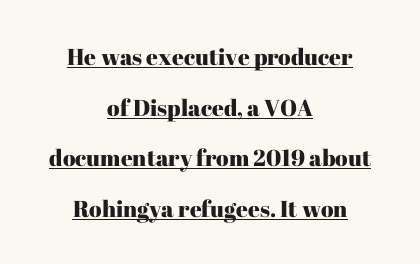
Q: Is the text italic (slanted)? A: No, it is upright.
Q: Is the text underlined? A: Yes.
Q: How is the paragraph aligned? A: Centered.
Q: Is the spacing between letters normal or unusually wide? A: Normal.
Q: Is the spacing between lines tight, normal or loose? A: Loose.
